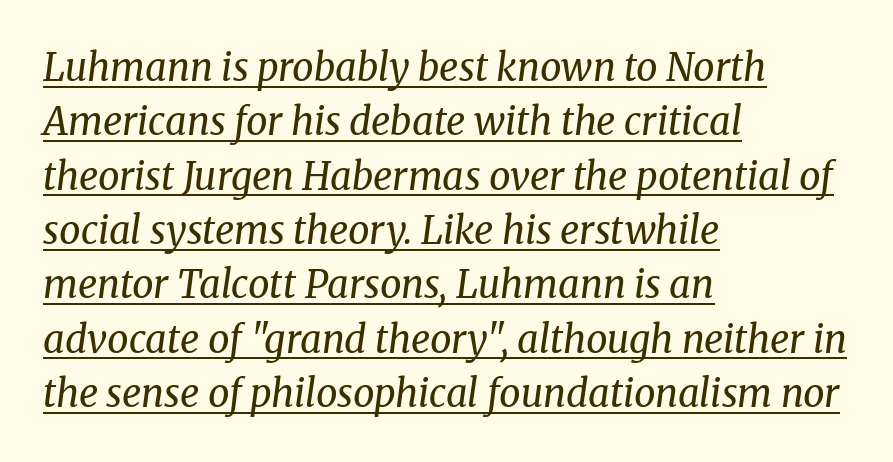
The image shows 38 px regular-weight serif type, italic (leaning right); set left-aligned, normal line spacing (1.43x), normal letter spacing, underlined; medium stroke contrast and a medium x-height.
